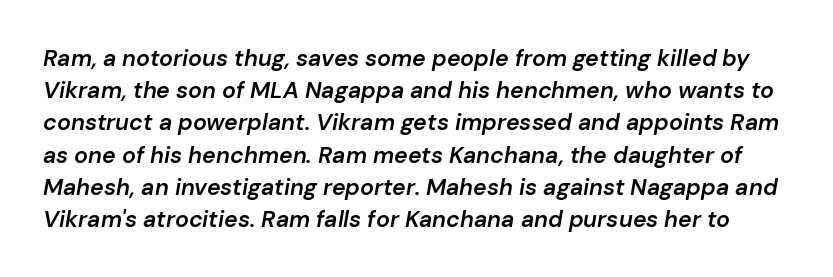
The image shows 23 px text type, italic (leaning right); set normal line spacing (1.4x), normal letter spacing, not underlined.
